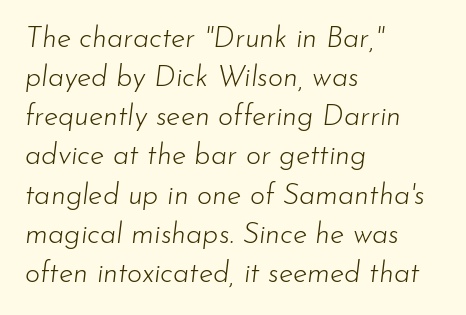
Leading matches the norm, producing a regular column. Character widths vary here, with narrow letters taking less room than wide ones. Letters have the restrained weight of plain body copy at most. Bare-footed words on every line. If you drew a ruler down the left edge, every line would touch it.
